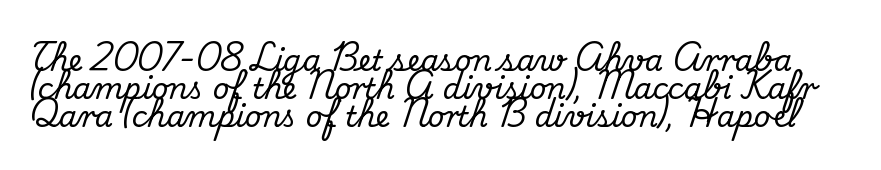
Q: Is the text italic (slanted)? A: Yes.
Q: Is the typeface a serif or a sans-serif typeface? A: Serif.
Q: Is the text underlined? A: No.
Q: Is the spacing between letters normal or unusually wide? A: Normal.
Q: Is the spacing between lines tight, normal or loose? A: Tight.
Q: Width (condensed, normal, or wide)? A: Normal.
Q: Stroke contrast? A: Medium.
Q: x-height? A: Small.
Q: Monospaced? A: No.
